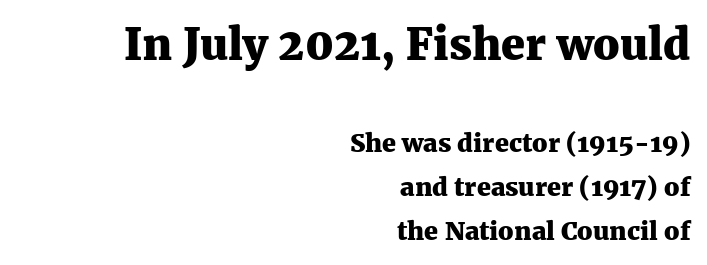
{"serif": "yes", "italic": "no", "bold": "yes", "weight": "heavy", "width": "normal", "stroke_contrast": "medium", "x_height": "medium", "monospaced": "no", "underline": "no", "align": "right", "line_spacing_ratio": 1.76, "letter_spacing": "normal", "letter_spacing_em": 0.0, "larger_block": "first", "size_ratio": 1.72, "glyph_px": 43}
